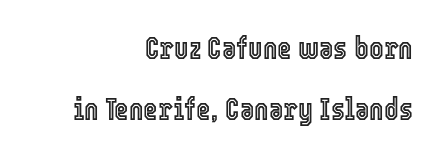
{"italic": "no", "width": "condensed", "x_height": "medium", "monospaced": "no", "underline": "no", "align": "right", "line_spacing": "loose", "line_spacing_ratio": 1.98, "letter_spacing": "normal", "letter_spacing_em": 0.0, "glyph_px": 31}
